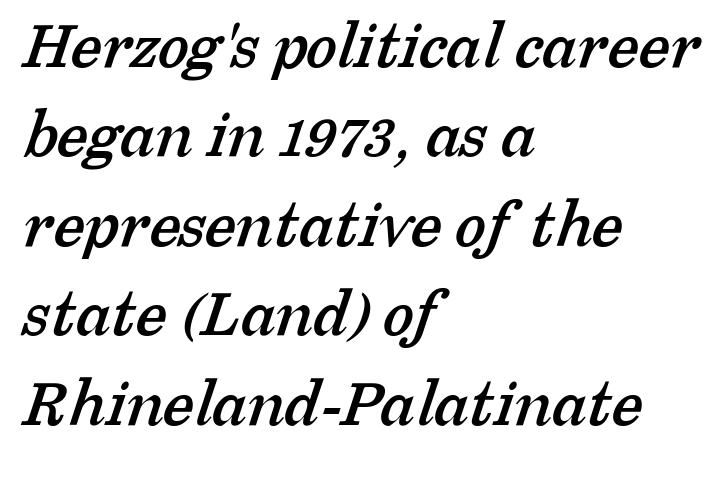
Q: Is the typeface a serif or a sans-serif typeface? A: Serif.
Q: Is the text underlined? A: No.
Q: How is the paragraph aligned? A: Left-aligned.
Q: Is the spacing between letters normal or unusually wide? A: Normal.
Q: Is the spacing between lines tight, normal or loose? A: Normal.
Q: Width (condensed, normal, or wide)? A: Normal.
Q: Stroke contrast? A: Low.
Q: x-height? A: Medium.
Q: Monospaced? A: No.
